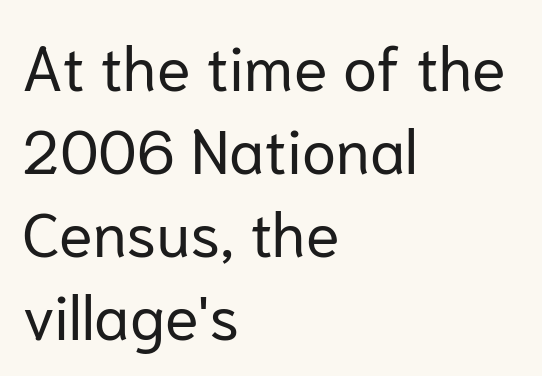
The image shows 62 px regular-weight sans-serif type, upright; set left-aligned, normal line spacing (1.34x), normal letter spacing, not underlined; low stroke contrast and a medium x-height.
